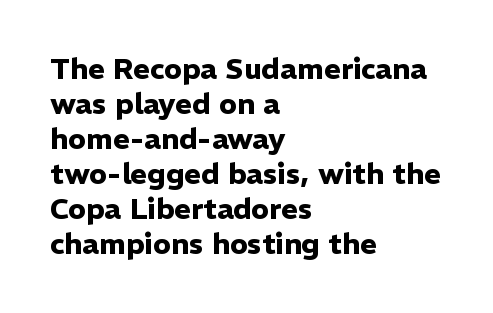
If you drew a line through each stem, it would be perfectly vertical. I'd call this a sans setting — the letters go barefoot. Caption: standard tracking, unaltered. Think of a printed novel: that variable character pitch is what you see here. The area under the type is left untouched.
